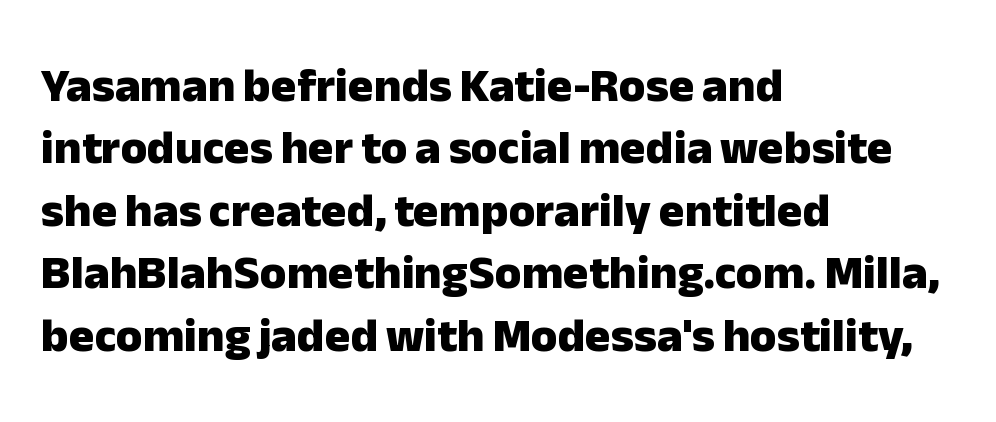
{"serif": "no", "italic": "no", "bold": "yes", "weight": "heavy", "width": "normal", "stroke_contrast": "low", "x_height": "medium", "monospaced": "no", "underline": "no", "align": "left", "line_spacing": "normal", "line_spacing_ratio": 1.3, "letter_spacing": "normal", "letter_spacing_em": 0.0, "glyph_px": 48}
